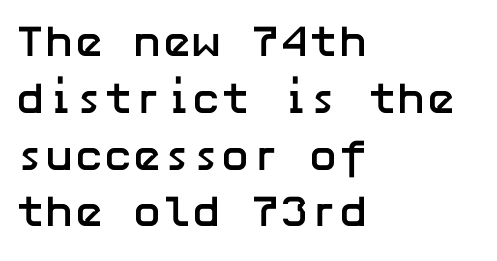
{"serif": "no", "italic": "no", "bold": "yes", "weight": "semibold", "width": "normal", "stroke_contrast": "low", "x_height": "medium", "underline": "no", "align": "left", "line_spacing": "normal", "line_spacing_ratio": 1.29, "letter_spacing": "normal", "letter_spacing_em": 0.0, "glyph_px": 44}
